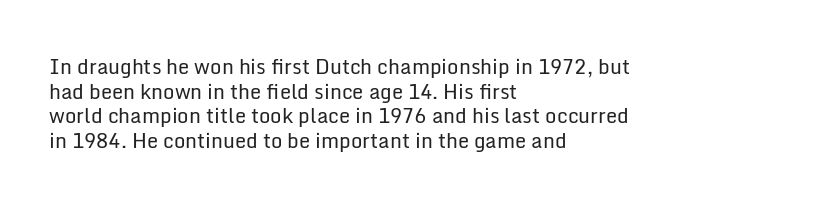
{"italic": "no", "bold": "no", "underline": "no", "align": "left", "line_spacing_ratio": 1.23, "letter_spacing": "normal", "letter_spacing_em": 0.0, "glyph_px": 20}
